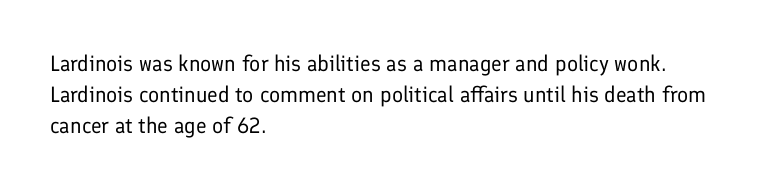
Every row of glyphs begins at an identical x-position on the left. The typesetting does not lean heavy: it is not bold. One glance says typical: line gaps are just what's usual. Underlining? Definitely not there.
